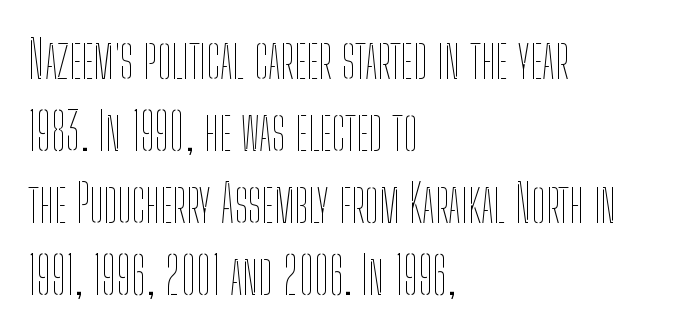
Q: Is the text bold? A: No.
Q: Is the text italic (slanted)? A: No, it is upright.
Q: Is the text underlined? A: No.
Q: How is the paragraph aligned? A: Left-aligned.
Q: Is the spacing between letters normal or unusually wide? A: Normal.
Q: Is the spacing between lines tight, normal or loose? A: Normal.
Q: Width (condensed, normal, or wide)? A: Condensed.
Q: Stroke contrast? A: Low.
Q: x-height? A: Medium.
Q: Monospaced? A: No.
